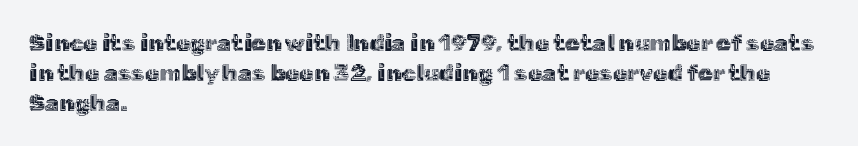
{"italic": "no", "underline": "no", "align": "left", "line_spacing": "normal", "line_spacing_ratio": 1.3, "letter_spacing": "normal", "letter_spacing_em": 0.0, "glyph_px": 23}
